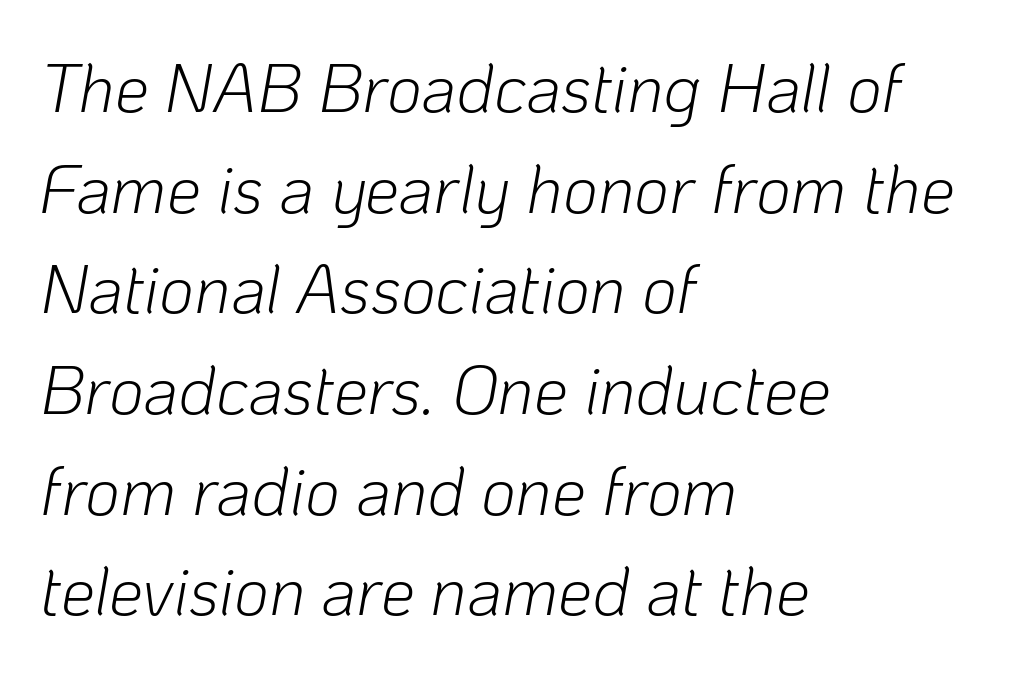
{"italic": "yes", "lean": "right", "slant_degrees": 10, "bold": "no", "weight": "light", "width": "normal", "stroke_contrast": "low", "x_height": "medium", "monospaced": "no", "underline": "no", "align": "left", "line_spacing": "normal", "line_spacing_ratio": 1.48, "letter_spacing": "normal", "letter_spacing_em": 0.0, "glyph_px": 68}
